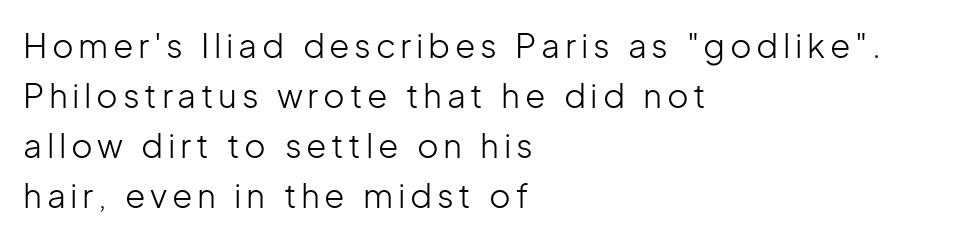
This is sans-serif lettering, the kind often seen on screens and signage. The typesetting does not lean heavy: it is not bold. Is this a fixed-width face? No — the glyphs have proportional, varying widths. A roman cut, with each character standing at attention. The string is rendered with underlining switched off. How would I describe the line gaps? Plain and ordinary.
